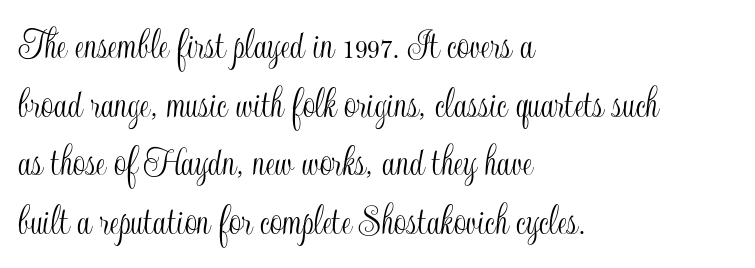
{"width": "condensed", "x_height": "small", "monospaced": "no", "underline": "no", "align": "left", "line_spacing": "normal", "line_spacing_ratio": 1.33, "letter_spacing": "normal", "letter_spacing_em": 0.0, "glyph_px": 44}
